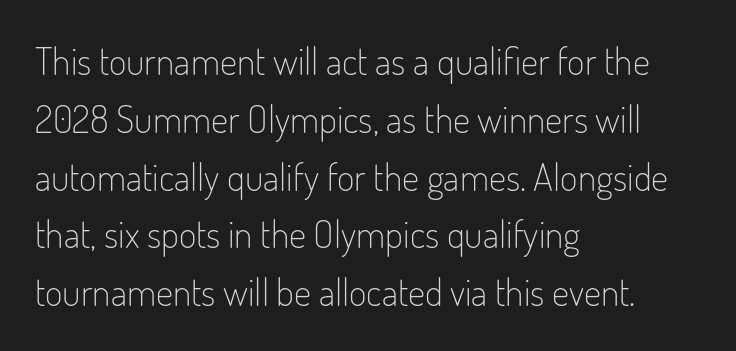
Reading down the block, your eye returns to a fixed left position each line. A typesetter would call this leading conventional body-copy spacing. Characters follow at the spacing the type designer built in. Underline: absent. The type sits square on the baseline with zero lean. Spacing verdict: proportional, widths tailored to each character.
